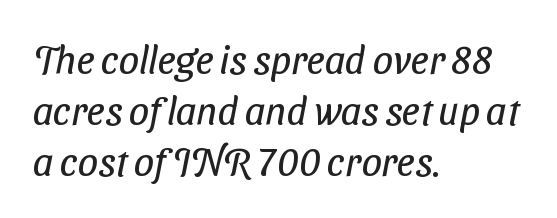
Character widths vary here, with narrow letters taking less room than wide ones. The line texture is even and compact thanks to regular tracking. The characters are drawn with everyday or finer stroke widths. Descenders hang freely into open space. If you measured baseline to baseline, you'd find a middling distance.
